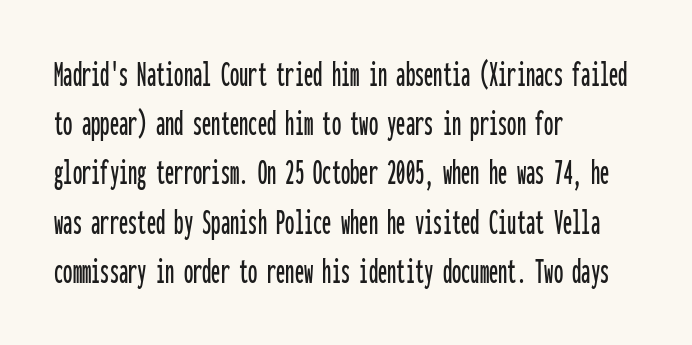
The image shows 37 px condensed sans-serif type, upright, monospaced; set left-aligned, normal line spacing (1.33x), normal letter spacing, not underlined; low stroke contrast and a medium x-height.
